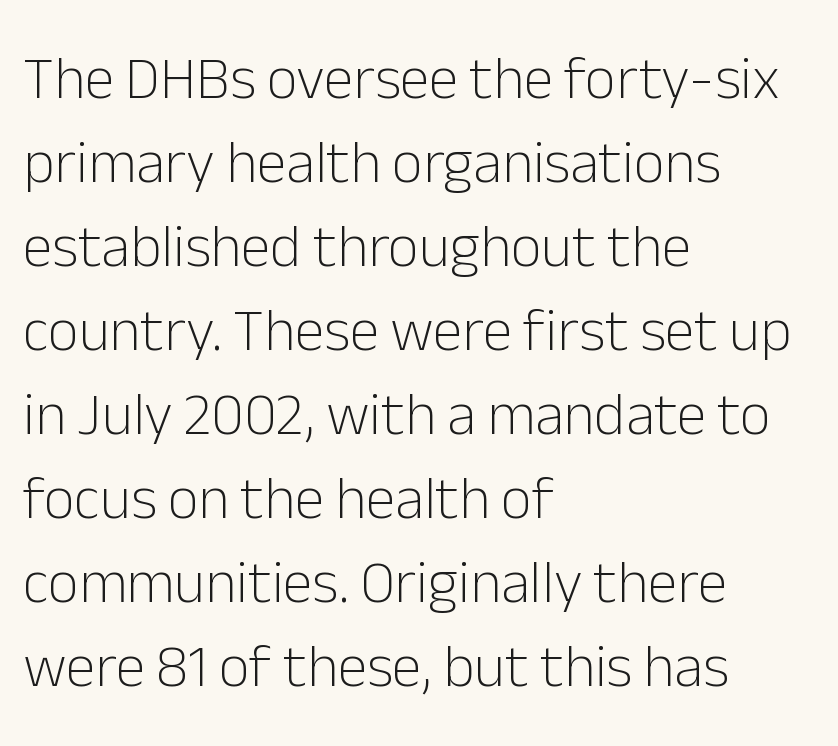
The image shows 60 px light sans-serif type, upright; set left-aligned, normal line spacing (1.4x), normal letter spacing, not underlined; low stroke contrast and a medium x-height.
